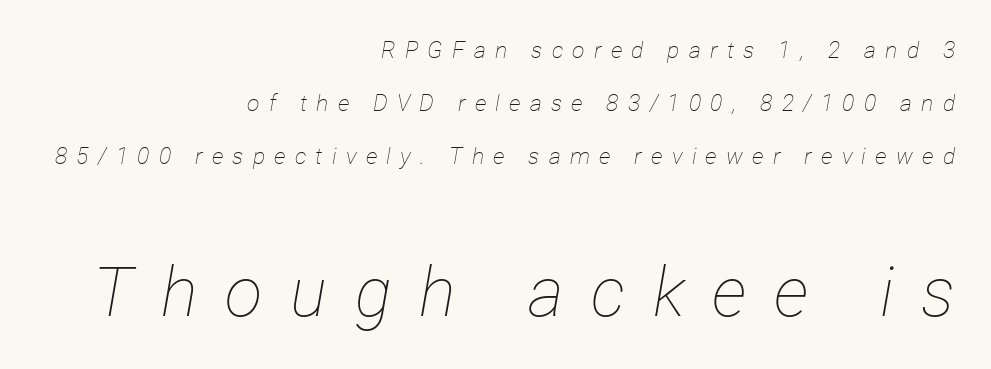
The setting favours the right margin, as signatures and pull-quotes sometimes do. You can tell it's italic because the verticals aren't actually vertical. You could not count columns in this text — the font is proportionally spaced. These lines have a slow, spaced-out rhythm from letter to letter.
